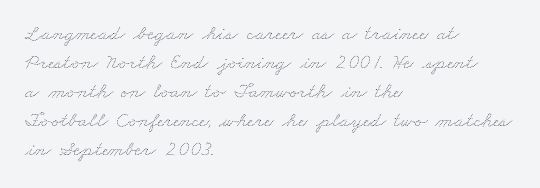
Summary of weight: not heavy and not bold. Type without underlining. You could call the tracking neutral — neither tight nor loose. Leading: standard.
